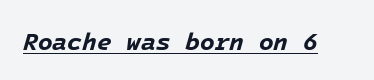
{"italic": "yes", "lean": "right", "slant_degrees": 16, "bold": "yes", "underline": "yes", "letter_spacing": "normal", "letter_spacing_em": 0.0, "glyph_px": 24}
